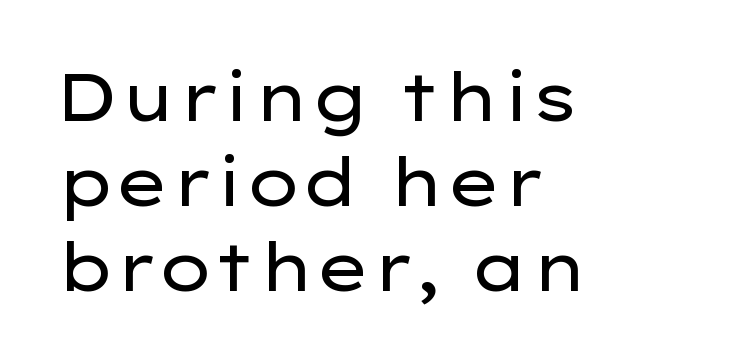
{"serif": "no", "italic": "no", "bold": "no", "weight": "regular", "width": "wide", "stroke_contrast": "low", "x_height": "medium", "monospaced": "no", "underline": "no", "align": "left", "line_spacing": "normal", "line_spacing_ratio": 1.29, "letter_spacing": "normal", "letter_spacing_em": 0.0, "glyph_px": 66}
